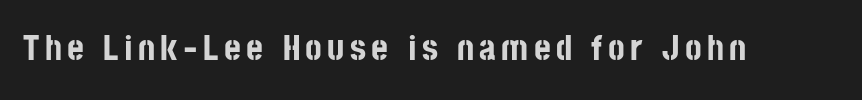
Q: Is the text bold? A: Yes.
Q: Is the text italic (slanted)? A: No, it is upright.
Q: Is the typeface a serif or a sans-serif typeface? A: Sans-serif.
Q: Is the text underlined? A: No.
Q: Width (condensed, normal, or wide)? A: Condensed.
Q: Stroke contrast? A: Low.
Q: x-height? A: Large.
Q: Monospaced? A: No.
